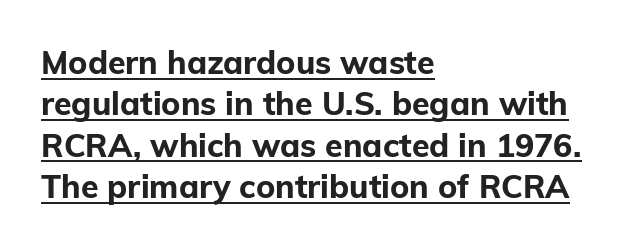
Q: Is the text bold? A: Yes.
Q: Is the text italic (slanted)? A: No, it is upright.
Q: Is the typeface a serif or a sans-serif typeface? A: Sans-serif.
Q: Is the text underlined? A: Yes.
Q: How is the paragraph aligned? A: Left-aligned.
Q: Is the spacing between letters normal or unusually wide? A: Normal.
Q: Is the spacing between lines tight, normal or loose? A: Normal.
Q: Width (condensed, normal, or wide)? A: Normal.
Q: Stroke contrast? A: Low.
Q: x-height? A: Medium.
Q: Monospaced? A: No.
